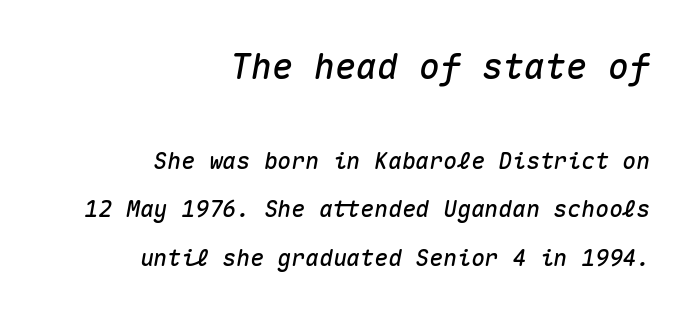
{"italic": "yes", "lean": "right", "slant_degrees": 10, "width": "normal", "stroke_contrast": "medium", "x_height": "medium", "monospaced": "yes", "underline": "no", "align": "right", "line_spacing": "loose", "line_spacing_ratio": 2.11, "letter_spacing": "normal", "letter_spacing_em": 0.0, "larger_block": "first", "size_ratio": 1.52, "glyph_px": 35}
